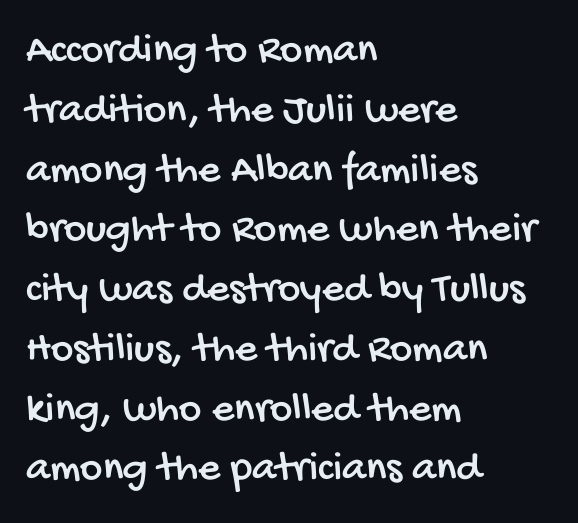
In terms of leading, this rendering sits right in the middle. The gap between lines stays unmarked. These lines are composed in type without serifs. Spacing between characters is what you'd get straight out of the box. The lines are quadded left.
